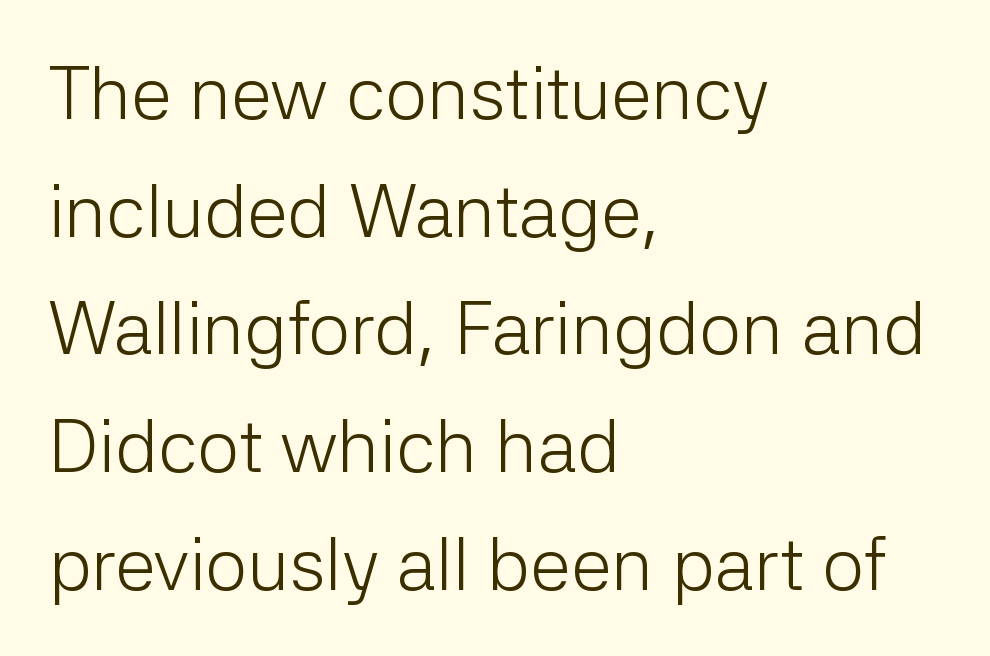
Q: Is the text bold? A: No.
Q: Is the text italic (slanted)? A: No, it is upright.
Q: Is the typeface a serif or a sans-serif typeface? A: Sans-serif.
Q: Is the text underlined? A: No.
Q: How is the paragraph aligned? A: Left-aligned.
Q: Is the spacing between letters normal or unusually wide? A: Normal.
Q: Is the spacing between lines tight, normal or loose? A: Normal.
Q: Width (condensed, normal, or wide)? A: Normal.
Q: Stroke contrast? A: Low.
Q: x-height? A: Medium.
Q: Monospaced? A: No.
